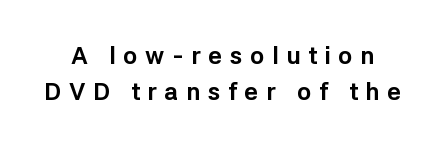
Q: Is the text bold? A: Yes.
Q: Is the text italic (slanted)? A: No, it is upright.
Q: Is the text underlined? A: No.
Q: Is the spacing between letters normal or unusually wide? A: Unusually wide.
Q: Is the spacing between lines tight, normal or loose? A: Normal.
